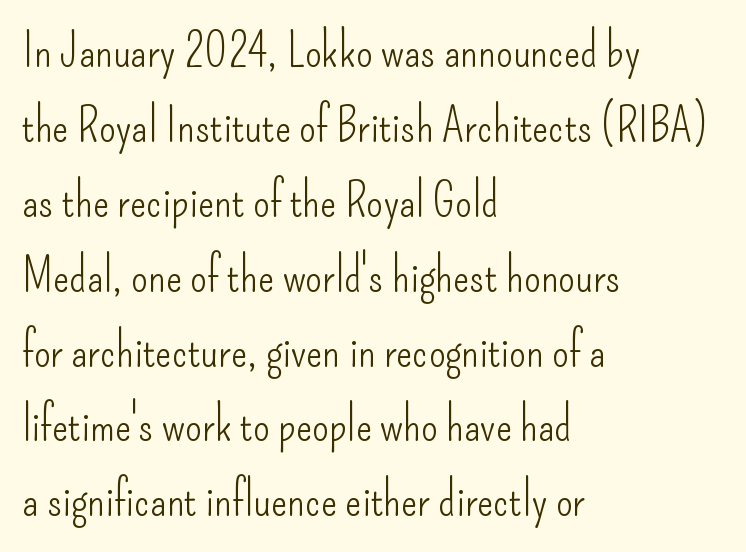
{"serif": "no", "italic": "no", "bold": "no", "weight": "light", "width": "condensed", "stroke_contrast": "low", "x_height": "small", "monospaced": "no", "underline": "no", "align": "left", "line_spacing": "normal", "line_spacing_ratio": 1.56, "letter_spacing": "normal", "letter_spacing_em": 0.0, "glyph_px": 48}
